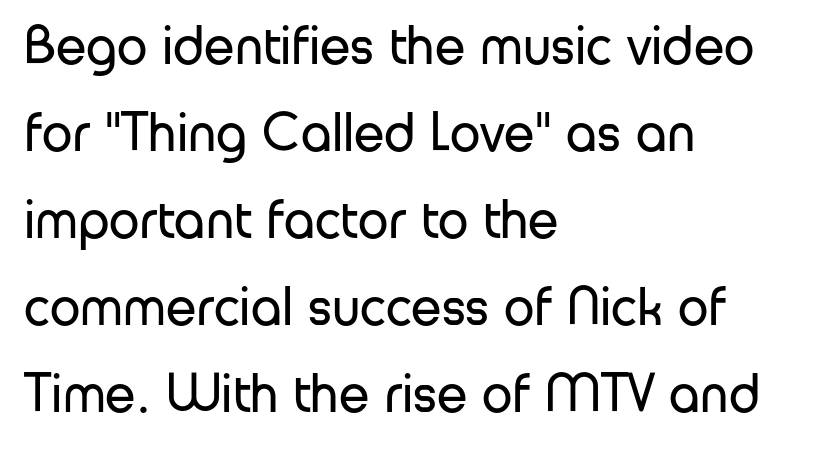
Words float on clear page, feet unadorned. Leading matches the norm, producing a regular column. Are there feet on the stems? There aren't — it's a sans. Tracking here is standard; glyphs follow each other at the usual distance. Quick note: not italic, upright.
